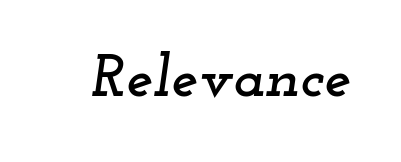
Yep, that's italic — everything's leaning. Are there feet on the stems? There are — it's a serif. Tracking value appears to be zero — textbook default spacing. Plain, unruled lines of type. Looks like regular typesetting: each glyph gets only the width it needs.
